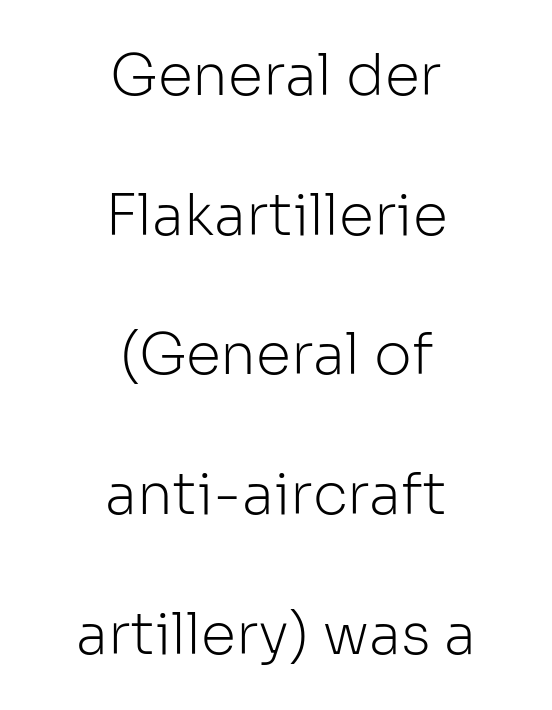
{"serif": "no", "italic": "no", "bold": "no", "weight": "light", "width": "normal", "stroke_contrast": "low", "x_height": "medium", "monospaced": "no", "underline": "no", "align": "center", "line_spacing": "loose", "line_spacing_ratio": 2.45, "letter_spacing": "normal", "letter_spacing_em": 0.0, "glyph_px": 57}
